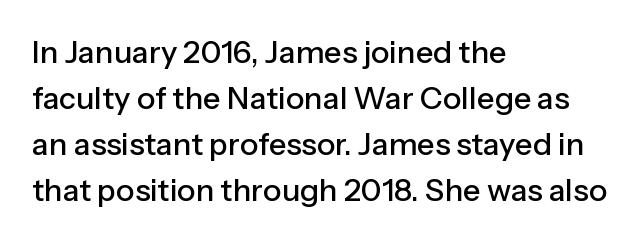
Q: Is the text italic (slanted)? A: No, it is upright.
Q: Is the typeface a serif or a sans-serif typeface? A: Sans-serif.
Q: Is the text underlined? A: No.
Q: How is the paragraph aligned? A: Left-aligned.
Q: Is the spacing between letters normal or unusually wide? A: Normal.
Q: Is the spacing between lines tight, normal or loose? A: Normal.
Q: Width (condensed, normal, or wide)? A: Normal.
Q: Stroke contrast? A: Low.
Q: x-height? A: Medium.
Q: Monospaced? A: No.
